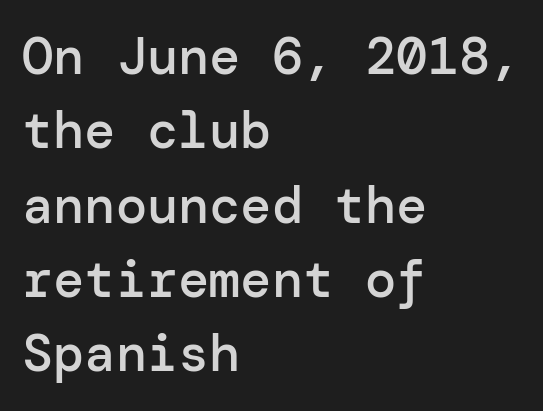
The image shows 52 px semibold sans-serif type, upright; set left-aligned, normal line spacing (1.43x), normal letter spacing, not underlined; low stroke contrast and a medium x-height.
